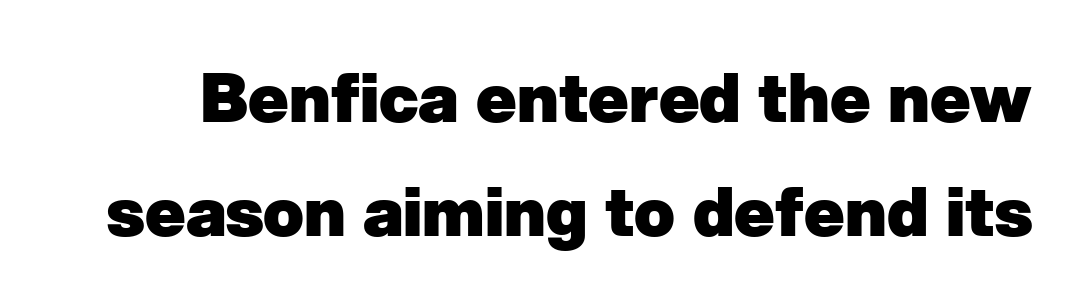
{"serif": "no", "bold": "yes", "weight": "heavy", "width": "normal", "stroke_contrast": "low", "x_height": "medium", "monospaced": "no", "underline": "no", "line_spacing": "normal", "line_spacing_ratio": 1.7, "letter_spacing": "normal", "letter_spacing_em": 0.0, "glyph_px": 67}
